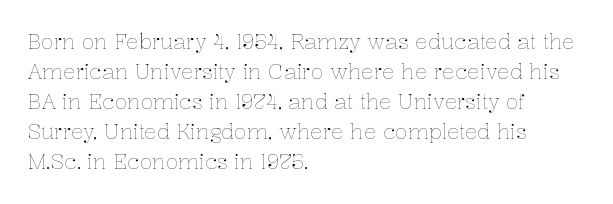
The image shows 21 px text type, upright; set left-aligned, normal line spacing (1.43x), normal letter spacing, not underlined.
